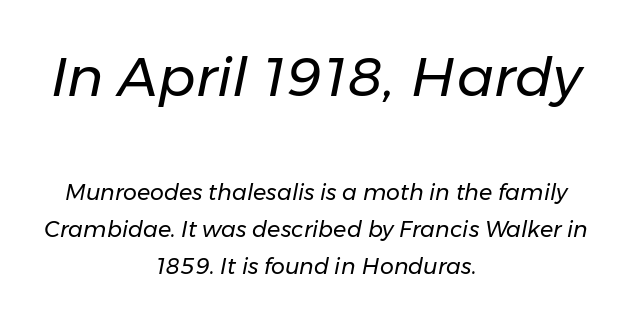
One-word summary of the alignment: center. Bold? No — there's no thickening of the strokes. Each word holds together tightly as a unit, with standard inter-letter gaps. The baseline area is clear. The rendering uses a moderate line-height, typical for paragraphs.
